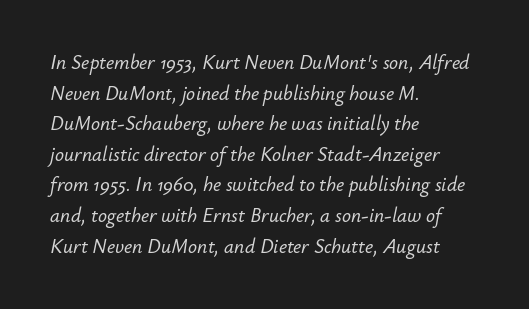
Layout note: lines flush left. Leading matches the norm, producing a regular column. Tall strokes in this sample are angled rather than plumb. A typesetter would call this zero additional tracking.
